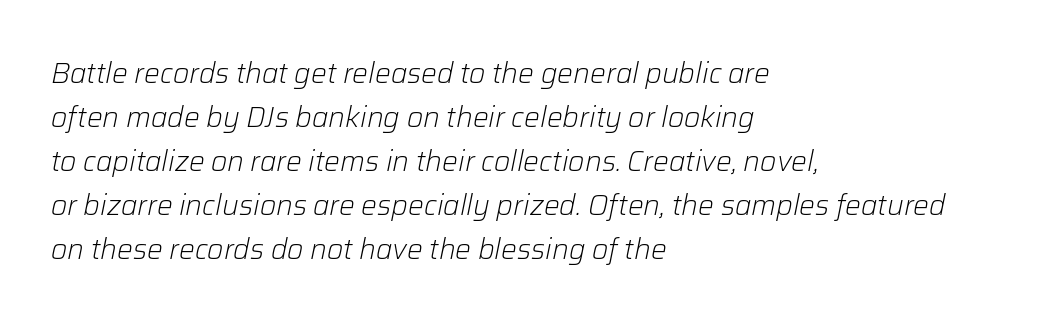
Q: Is the text bold? A: No.
Q: Is the text italic (slanted)? A: Yes, it leans right by about 12 degrees.
Q: Is the text underlined? A: No.
Q: How is the paragraph aligned? A: Left-aligned.
Q: Is the spacing between letters normal or unusually wide? A: Normal.
Q: Is the spacing between lines tight, normal or loose? A: Normal.
Q: Width (condensed, normal, or wide)? A: Normal.
Q: Stroke contrast? A: Low.
Q: x-height? A: Medium.
Q: Monospaced? A: No.
